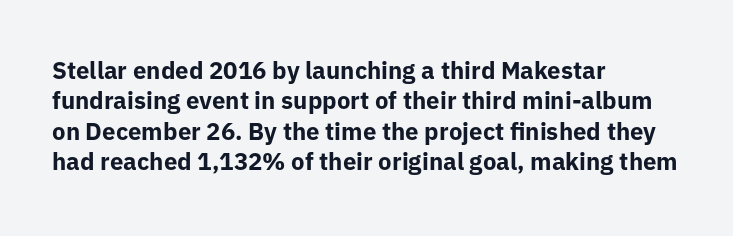
The glyphs are unaccompanied by any horizontal stroke below them. The leading is moderate, giving the passage an even texture. Left-aligned paragraph, ragged on the right. A full-strength bold gives these letters their thick strokes. This sample uses an upright cut, with every glyph sitting square on the baseline.
